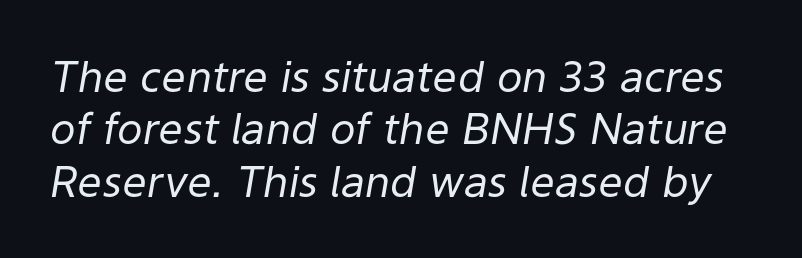
The image shows 43 px regular-weight type, italic (leaning right); set line spacing 1.22x, normal letter spacing, not underlined; low stroke contrast and a medium x-height.
